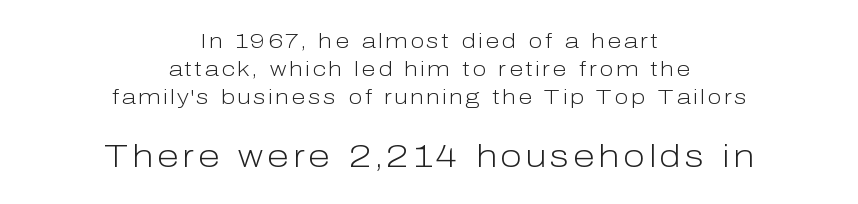
Q: Is the text bold? A: No.
Q: Is the text italic (slanted)? A: No, it is upright.
Q: Is the typeface a serif or a sans-serif typeface? A: Sans-serif.
Q: Is the text underlined? A: No.
Q: How is the paragraph aligned? A: Centered.
Q: Is the spacing between lines tight, normal or loose? A: Normal.
Q: Which block of text is set in a larger size, the first (top) or the second (bottom)? A: The second (bottom) one.
Q: Width (condensed, normal, or wide)? A: Normal.
Q: Stroke contrast? A: Low.
Q: x-height? A: Medium.
Q: Monospaced? A: No.
